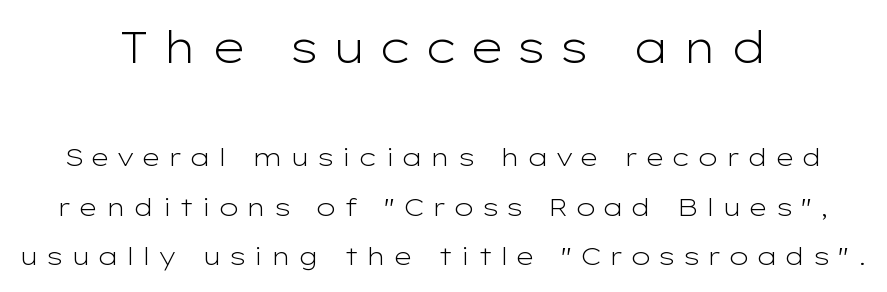
Quick note: not italic, upright. Casual observation: everything's sitting right in the middle. The area under the type is left untouched. Leading: increased.
